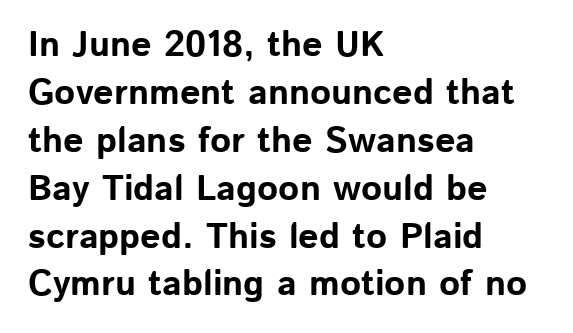
{"serif": "no", "italic": "no", "bold": "yes", "weight": "bold", "width": "normal", "stroke_contrast": "low", "x_height": "medium", "monospaced": "no", "underline": "no", "align": "left", "line_spacing": "normal", "line_spacing_ratio": 1.33, "letter_spacing": "normal", "letter_spacing_em": 0.0, "glyph_px": 36}
